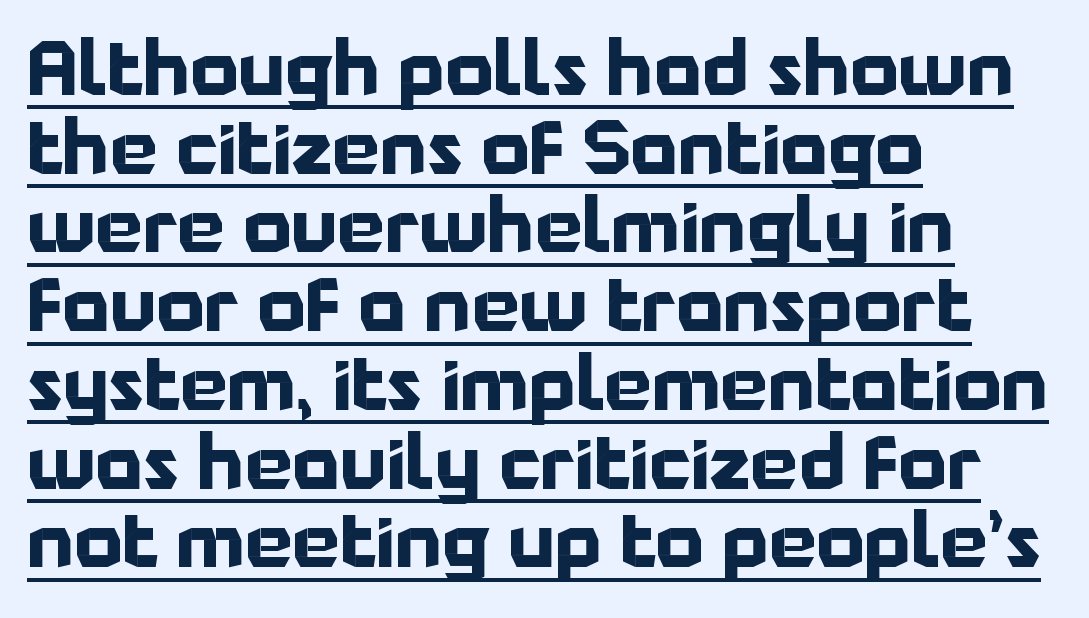
Q: Is the text bold? A: Yes.
Q: Is the text italic (slanted)? A: No, it is upright.
Q: Is the typeface a serif or a sans-serif typeface? A: Sans-serif.
Q: Is the text underlined? A: Yes.
Q: How is the paragraph aligned? A: Left-aligned.
Q: Is the spacing between letters normal or unusually wide? A: Normal.
Q: Is the spacing between lines tight, normal or loose? A: Tight.
Q: Width (condensed, normal, or wide)? A: Normal.
Q: Stroke contrast? A: Low.
Q: x-height? A: Medium.
Q: Monospaced? A: No.
